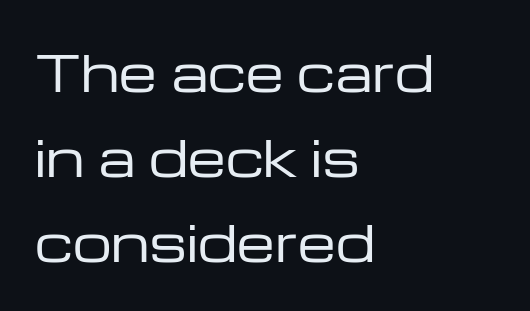
The image shows 49 px regular-weight, wide sans-serif type, upright; set left-aligned, line spacing 1.73x, normal letter spacing, not underlined; low stroke contrast and a medium x-height.
